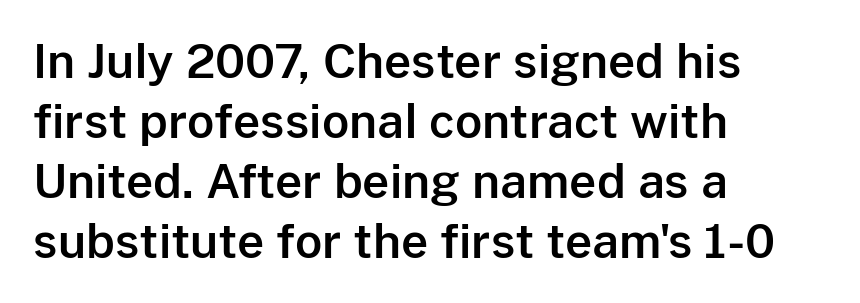
The image shows 47 px sans-serif type, upright; set left-aligned, normal line spacing (1.28x), normal letter spacing, not underlined; low stroke contrast and a medium x-height.
